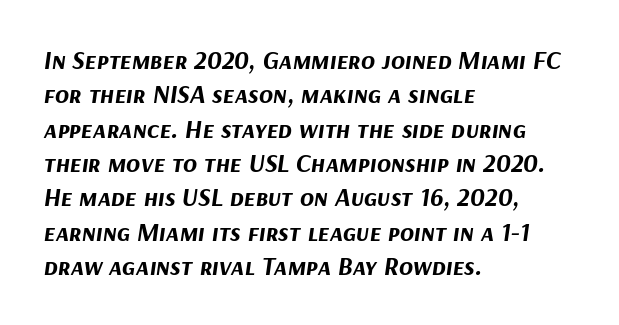
If you measured baseline to baseline, you'd find a middling distance. The text carries the slant typical of an italic or oblique font. Weight: bold. The letters sit at their default tracking, neither squeezed nor spread. The rendering anchors every line to the left-hand side.
